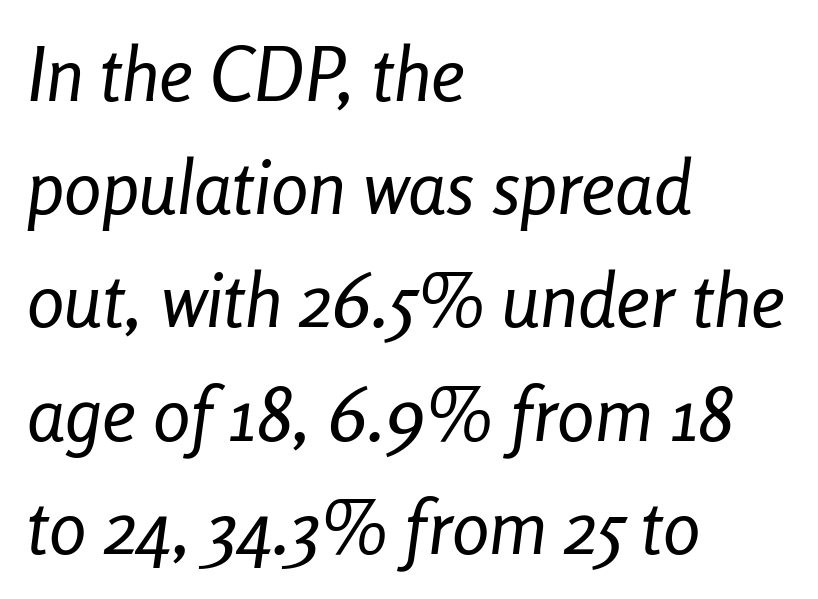
The leading is moderate, giving the passage an even texture. Spacing verdict: proportional, widths tailored to each character. Designer's note — italics engaged. The gap between lines stays unmarked. No chunkiness to these letters — they're not bold.
